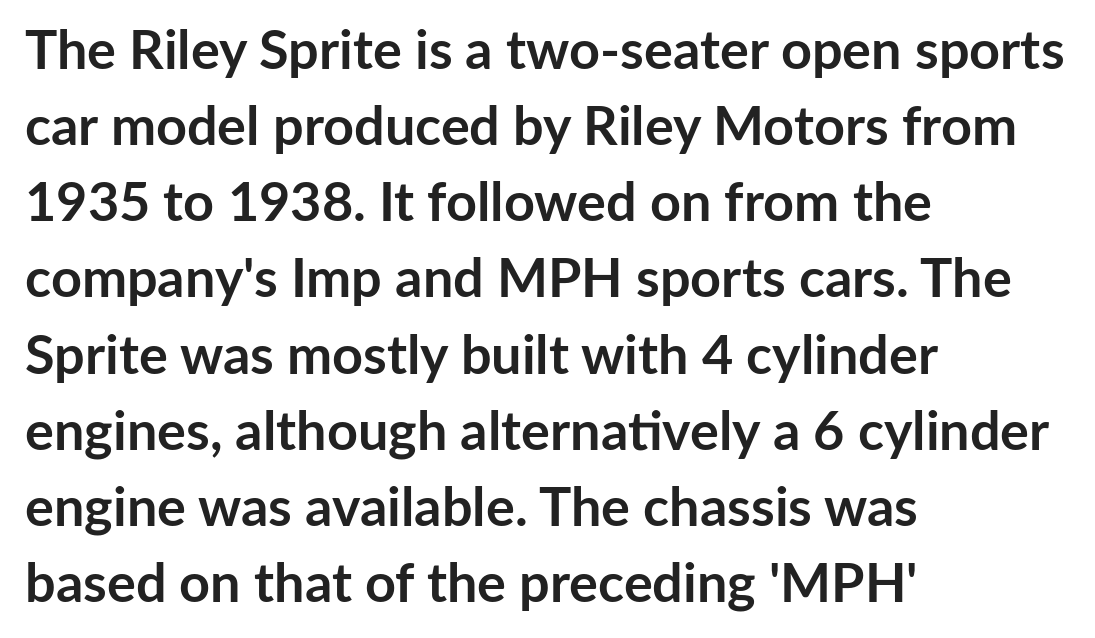
How would I describe the line gaps? Plain and ordinary. This is sans-serif lettering, the kind often seen on screens and signage. The setting favours the left margin, as ordinary paragraphs usually do. Each word holds together tightly as a unit, with standard inter-letter gaps. No italicization has been applied; the sample stays upright. The strip under each line holds only bare page.
